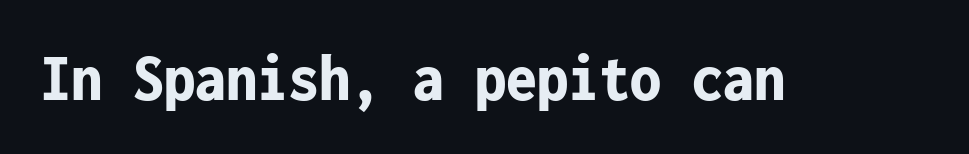
The rendering keeps characters at their native spacing. The typesetting leans heavy: a genuine bold. The font's upright variant was chosen for this text. Monospaced: the letters line up in strict vertical columns. Descenders are the only things crossing below the line.
